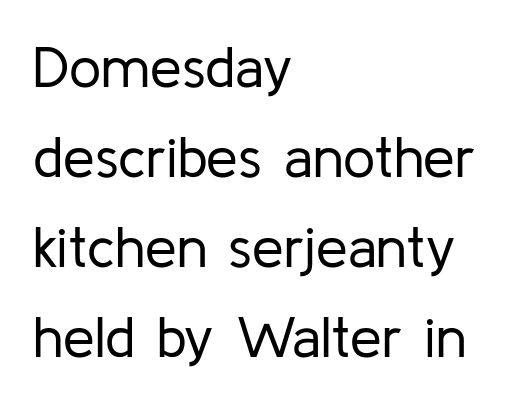
The image shows 57 px regular-weight sans-serif type, upright; set left-aligned, normal line spacing (1.58x), normal letter spacing, not underlined; low stroke contrast and a medium x-height.
